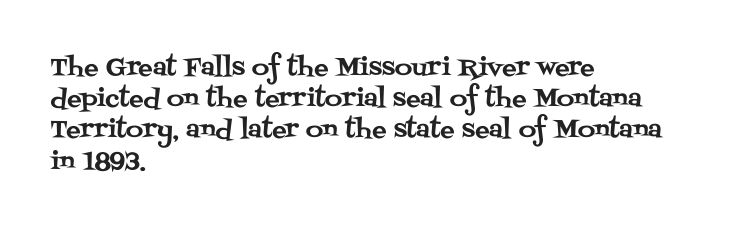
{"italic": "no", "underline": "no", "align": "left", "line_spacing": "normal", "line_spacing_ratio": 1.3, "letter_spacing": "normal", "letter_spacing_em": 0.0, "glyph_px": 24}
